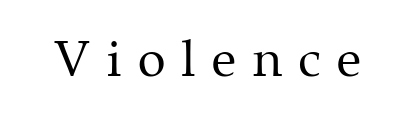
The image shows 50 px regular-weight serif type, upright; set unusually wide letter spacing (+0.33 em), not underlined; medium stroke contrast and a medium x-height.
